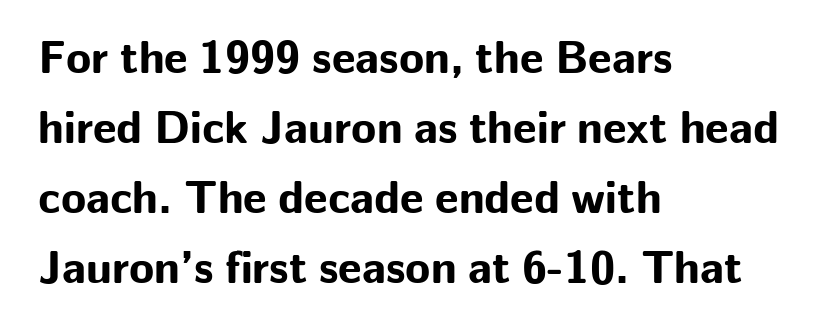
The image shows 46 px bold sans-serif type, upright; set left-aligned, normal line spacing (1.52x), normal letter spacing, not underlined; low stroke contrast and a medium x-height.
